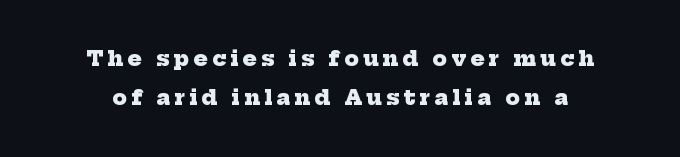
The image shows 21 px bold type; set line spacing 1.86x, unusually wide letter spacing (+0.2 em), not underlined.
